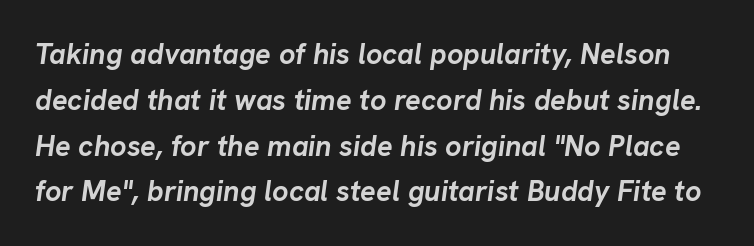
Q: Is the text bold? A: Yes.
Q: Is the text italic (slanted)? A: Yes, it leans right by about 8 degrees.
Q: Is the text underlined? A: No.
Q: Is the spacing between letters normal or unusually wide? A: Normal.
Q: Is the spacing between lines tight, normal or loose? A: Normal.
Q: Width (condensed, normal, or wide)? A: Normal.
Q: Stroke contrast? A: Low.
Q: x-height? A: Medium.
Q: Monospaced? A: No.
